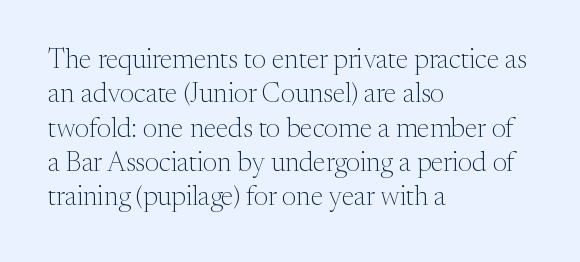
{"italic": "no", "bold": "no", "underline": "no", "align": "left", "line_spacing": "normal", "line_spacing_ratio": 1.27, "letter_spacing": "normal", "letter_spacing_em": 0.0, "glyph_px": 27}
